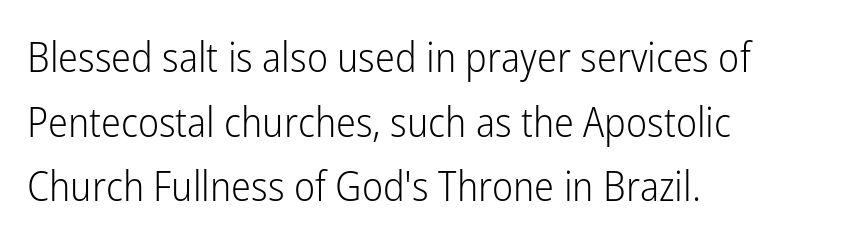
You can tell it's not italic because the verticals are truly vertical. Lines of text with bare space underneath. These lines stack with their left ends in a neat column. Do the characters align in a grid? No, the font is proportional.
